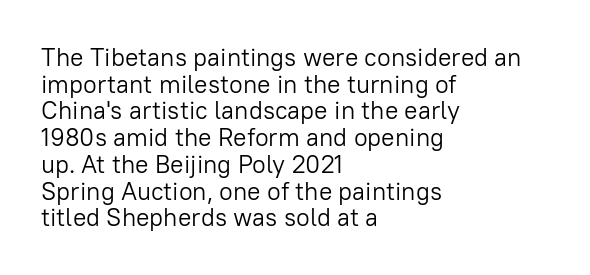
{"italic": "no", "bold": "no", "underline": "no", "align": "left", "line_spacing": "tight", "line_spacing_ratio": 1.07, "letter_spacing": "normal", "letter_spacing_em": 0.0, "glyph_px": 25}
